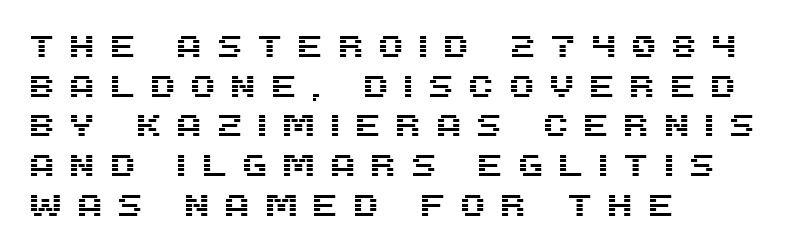
The image shows 31 px sans-serif type, upright; set left-aligned, normal line spacing (1.28x), unusually wide letter spacing (+0.42 em), not underlined; medium stroke contrast and a large x-height.
